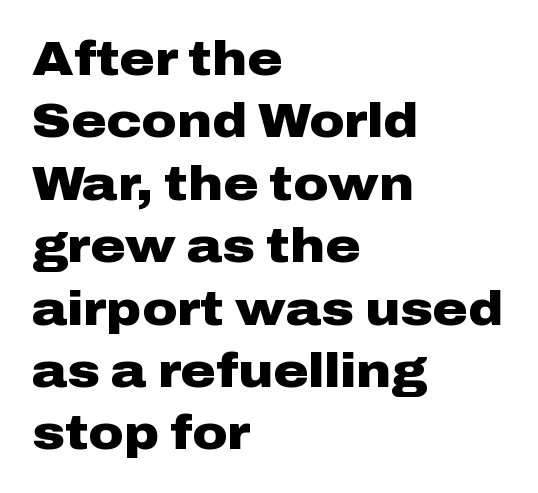
Teacher's note: observe the even left margin — that is flush-left alignment. Here the designer chose a conventional face with non-uniform glyph widths. Plenty of ink on the page — the face is bold. Compared with typical paragraphs, the rows here are spaced about the same.
